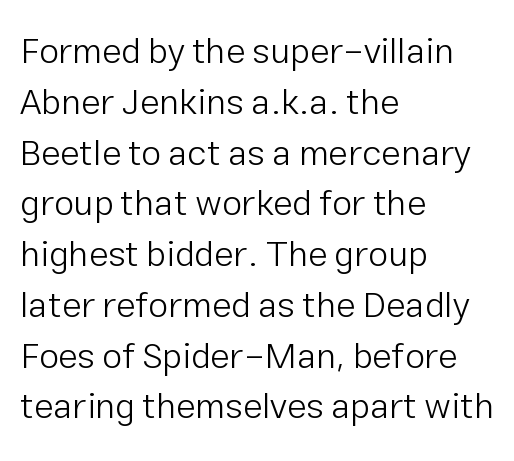
The image shows 36 px light sans-serif type, upright; set left-aligned, normal line spacing (1.41x), normal letter spacing, not underlined; low stroke contrast and a medium x-height.
